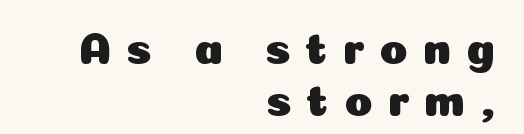
The image shows 46 px sans-serif type, upright; set right-aligned, tight line spacing (1.12x), unusually wide letter spacing (+0.32 em), not underlined; low stroke contrast and a medium x-height.
